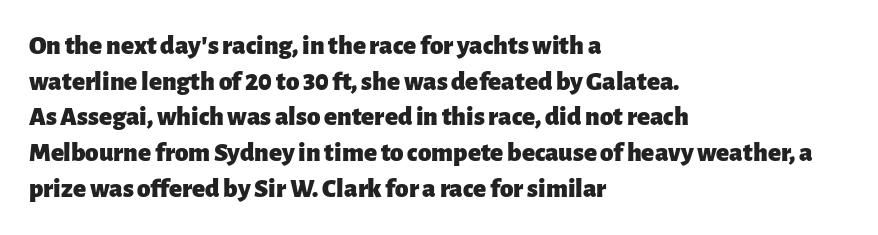
Q: Is the text bold? A: Yes.
Q: Is the text italic (slanted)? A: No, it is upright.
Q: Is the text underlined? A: No.
Q: How is the paragraph aligned? A: Left-aligned.
Q: Is the spacing between letters normal or unusually wide? A: Normal.
Q: Is the spacing between lines tight, normal or loose? A: Normal.
